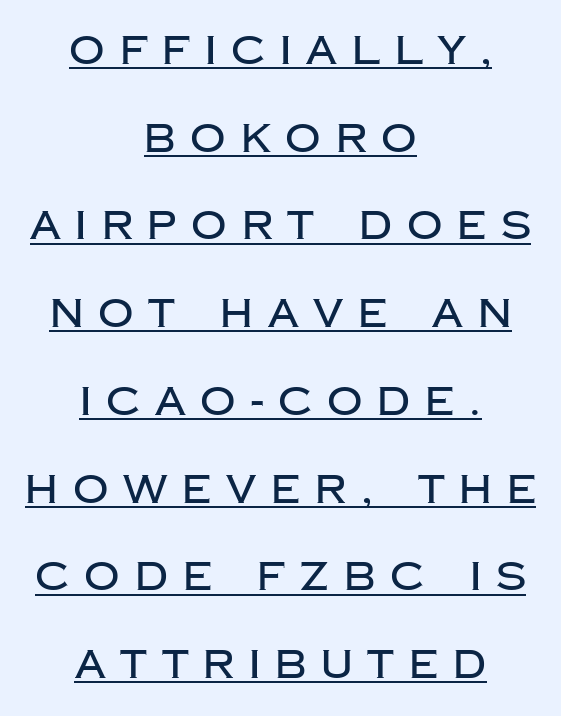
The image shows 39 px sans-serif type, upright; set centered, loose line spacing (2.25x), unusually wide letter spacing (+0.38 em), underlined; low stroke contrast and a large x-height.
